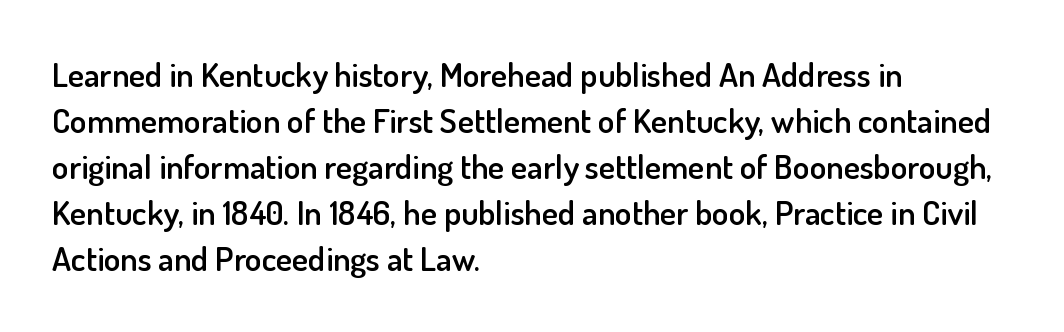
Q: Is the text bold? A: Semi-bold.
Q: Is the text italic (slanted)? A: No, it is upright.
Q: Is the typeface a serif or a sans-serif typeface? A: Sans-serif.
Q: Is the text underlined? A: No.
Q: How is the paragraph aligned? A: Left-aligned.
Q: Is the spacing between letters normal or unusually wide? A: Normal.
Q: Is the spacing between lines tight, normal or loose? A: Normal.
Q: Width (condensed, normal, or wide)? A: Normal.
Q: Stroke contrast? A: Low.
Q: x-height? A: Small.
Q: Monospaced? A: No.
